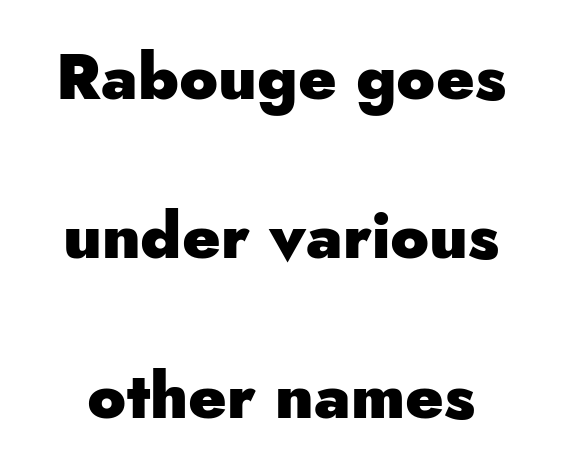
Look at the tracking — it's just the regular setting, nothing added. The letters advance in unequal steps, a hallmark of proportional type. Summary of weight: heavy, a full bold. Is there much room between lines? Yes — plenty of vertical air separates them. Letterform terminals end flat and unadorned throughout the passage.
